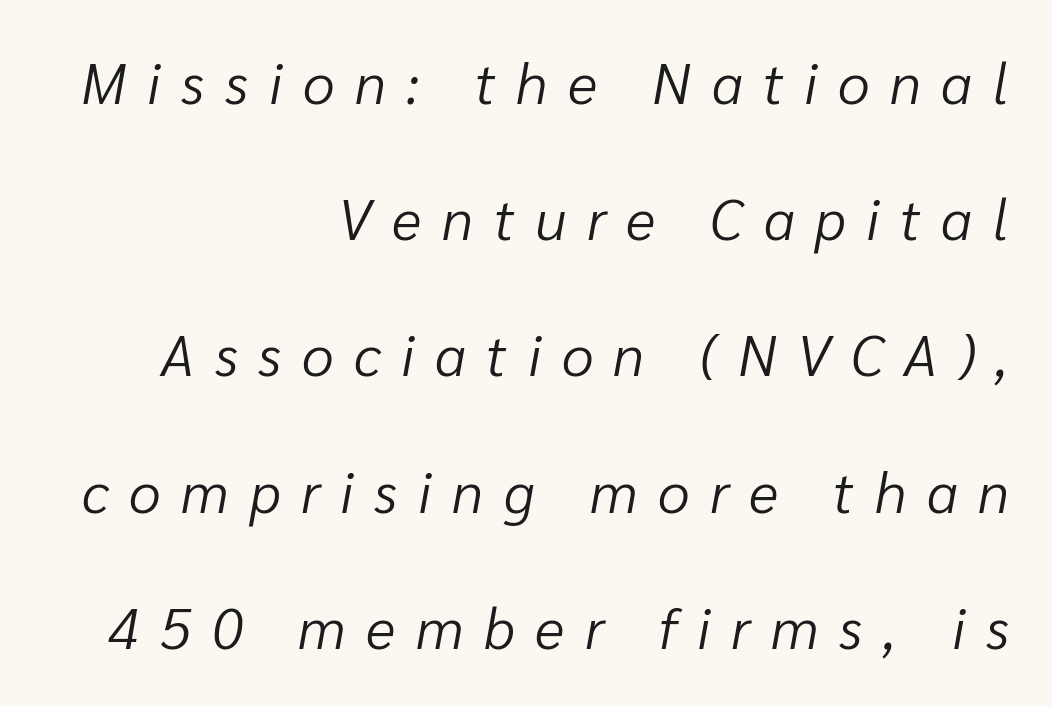
Q: Is the text bold? A: No.
Q: Is the text italic (slanted)? A: Yes, it leans right by about 10 degrees.
Q: Is the text underlined? A: No.
Q: How is the paragraph aligned? A: Right-aligned.
Q: Is the spacing between letters normal or unusually wide? A: Unusually wide.
Q: Is the spacing between lines tight, normal or loose? A: Loose.
Q: Width (condensed, normal, or wide)? A: Normal.
Q: Stroke contrast? A: Low.
Q: x-height? A: Medium.
Q: Monospaced? A: No.
